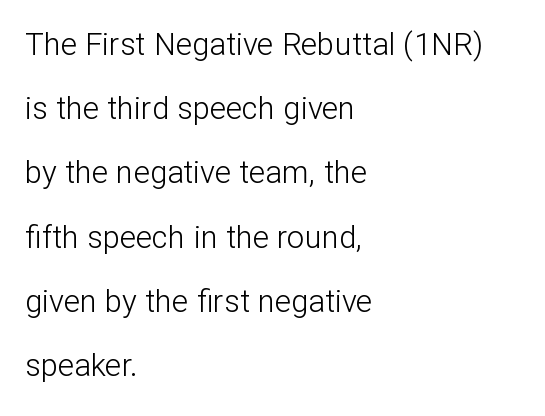
The image shows 31 px light sans-serif type, upright; set left-aligned, loose line spacing (2.07x), normal letter spacing, not underlined; low stroke contrast and a medium x-height.
